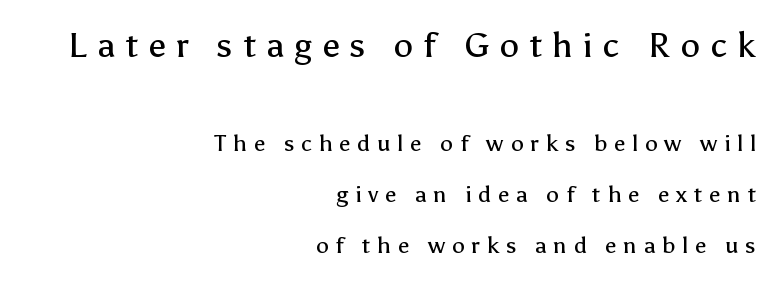
{"serif": "no", "italic": "no", "bold": "no", "weight": "regular", "width": "normal", "stroke_contrast": "low", "x_height": "medium", "monospaced": "no", "underline": "no", "align": "right", "line_spacing": "loose", "line_spacing_ratio": 2.22, "letter_spacing": "wide", "letter_spacing_em": 0.29, "larger_block": "first", "size_ratio": 1.52, "glyph_px": 35}
